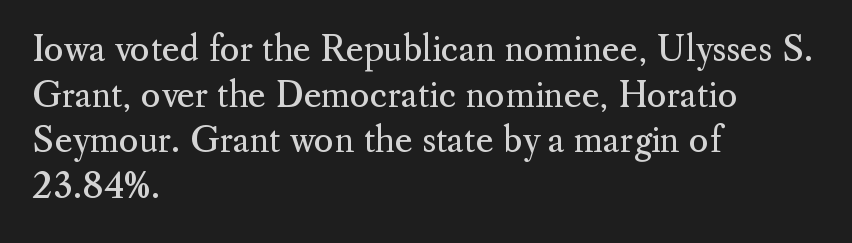
Q: Is the text bold? A: No.
Q: Is the text italic (slanted)? A: No, it is upright.
Q: Is the typeface a serif or a sans-serif typeface? A: Serif.
Q: Is the text underlined? A: No.
Q: How is the paragraph aligned? A: Left-aligned.
Q: Is the spacing between letters normal or unusually wide? A: Normal.
Q: Is the spacing between lines tight, normal or loose? A: Normal.
Q: Width (condensed, normal, or wide)? A: Normal.
Q: Stroke contrast? A: Medium.
Q: x-height? A: Small.
Q: Monospaced? A: No.
